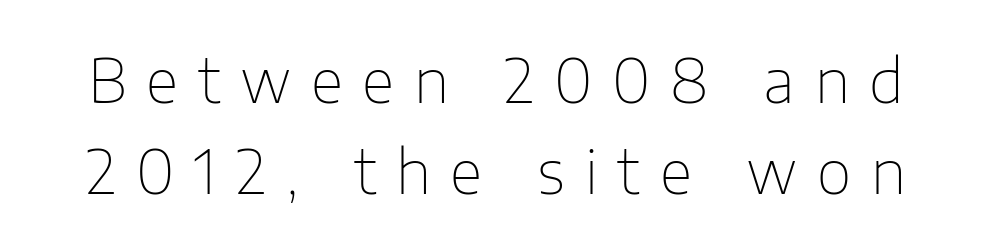
The image shows 60 px thin sans-serif type, upright; set normal line spacing (1.52x), unusually wide letter spacing (+0.33 em), not underlined; low stroke contrast and a medium x-height.
